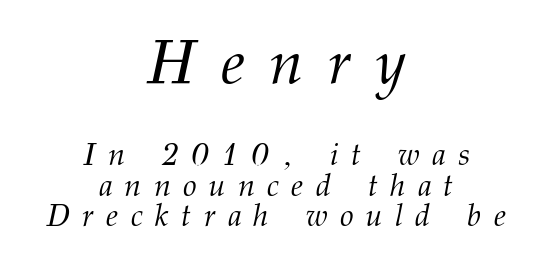
The image shows 62 px light serif type, italic (leaning right); set centered, tight line spacing (0.99x), unusually wide letter spacing (+0.4 em), not underlined; the first (top) block is 2.0x larger; medium stroke contrast and a medium x-height.
